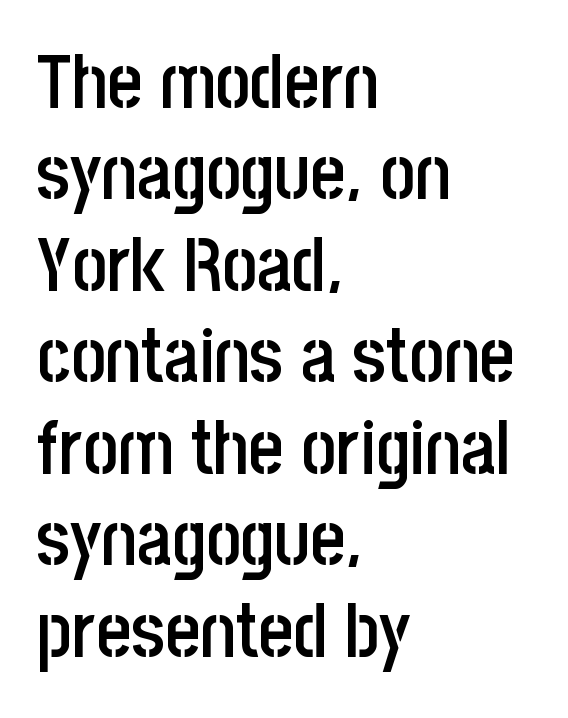
Q: Is the text bold? A: Semi-bold.
Q: Is the text italic (slanted)? A: No, it is upright.
Q: Is the typeface a serif or a sans-serif typeface? A: Sans-serif.
Q: Is the text underlined? A: No.
Q: How is the paragraph aligned? A: Left-aligned.
Q: Is the spacing between letters normal or unusually wide? A: Normal.
Q: Width (condensed, normal, or wide)? A: Condensed.
Q: Stroke contrast? A: Low.
Q: x-height? A: Large.
Q: Monospaced? A: No.
